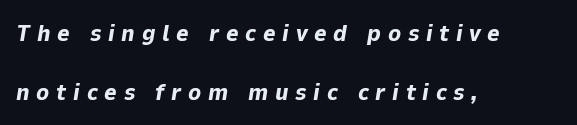
{"italic": "yes", "lean": "right", "slant_degrees": 9, "bold": "yes", "underline": "no", "align": "left", "line_spacing": "loose", "line_spacing_ratio": 2.45, "letter_spacing": "wide", "letter_spacing_em": 0.28, "glyph_px": 24}
